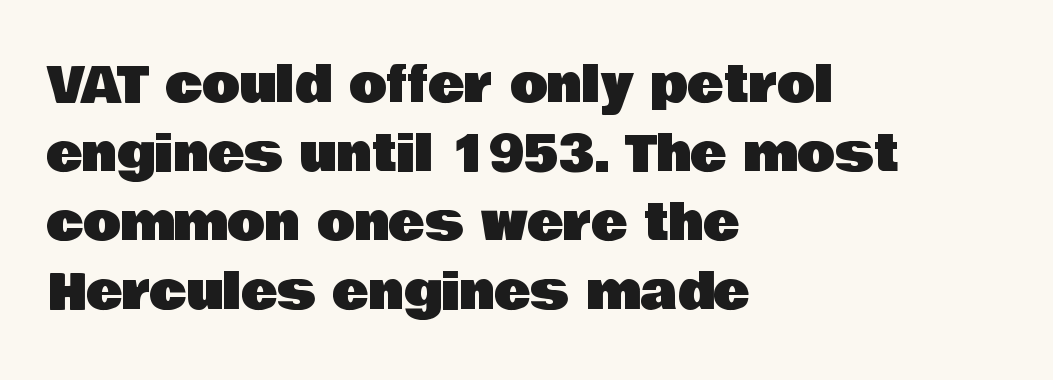
These lines are rendered in a variable-pitch font. Vertical strokes here are truly vertical. Does the type have serifs? No, each stem ends abruptly. One glance says typical: line gaps are just what's usual. Alignment: flush left. The strip under each line holds only bare page.
